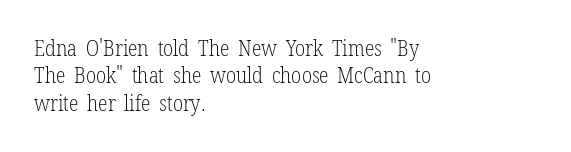
Rendered with straight, roman letterforms. Weight: not bold — regular or lighter. Words appear dense and cohesive because spacing is normal. Horizontal alignment here is leftward, the default for most running prose. A clean baseline with only descenders dipping below it.
